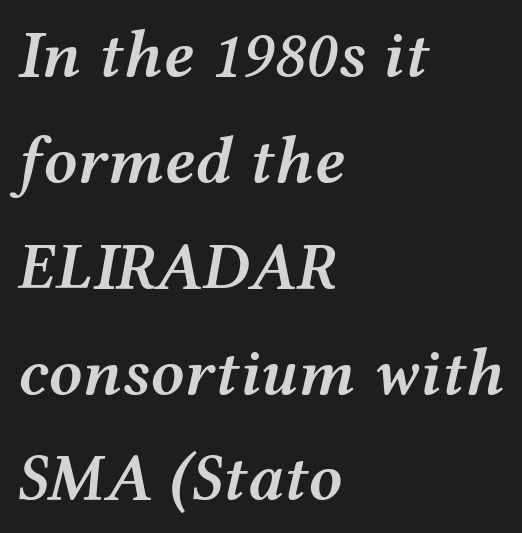
The image shows 67 px semibold, wide type, italic (leaning right); set left-aligned, normal line spacing (1.58x), normal letter spacing, not underlined; medium stroke contrast and a medium x-height.
